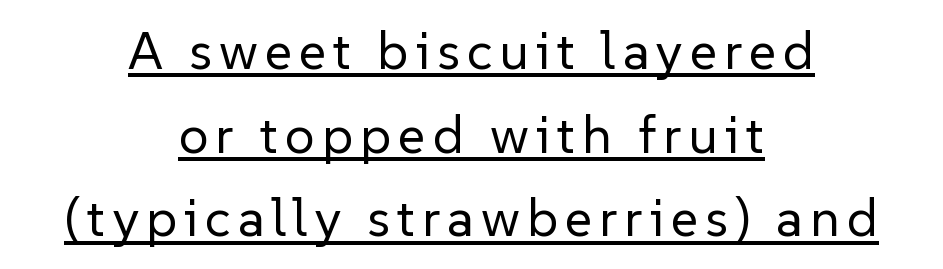
Q: Is the text bold? A: No.
Q: Is the text italic (slanted)? A: No, it is upright.
Q: Is the typeface a serif or a sans-serif typeface? A: Sans-serif.
Q: Is the text underlined? A: Yes.
Q: How is the paragraph aligned? A: Centered.
Q: Is the spacing between lines tight, normal or loose? A: Normal.
Q: Width (condensed, normal, or wide)? A: Normal.
Q: Stroke contrast? A: Low.
Q: x-height? A: Medium.
Q: Monospaced? A: No.
